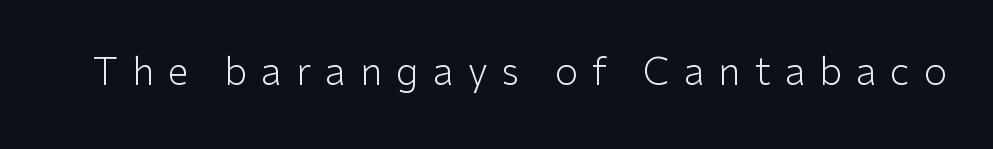
The image shows 38 px light sans-serif type, upright; set unusually wide letter spacing (+0.37 em), not underlined; low stroke contrast and a medium x-height.
